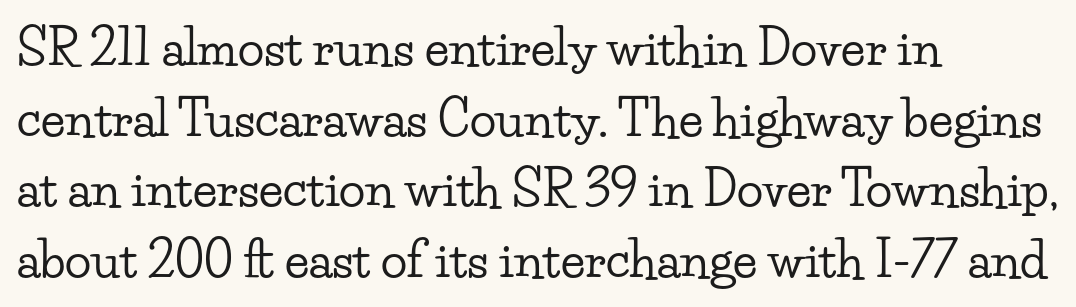
{"serif": "yes", "italic": "no", "width": "wide", "stroke_contrast": "low", "x_height": "small", "monospaced": "no", "underline": "no", "align": "left", "line_spacing": "normal", "line_spacing_ratio": 1.44, "letter_spacing": "normal", "letter_spacing_em": 0.0, "glyph_px": 49}
